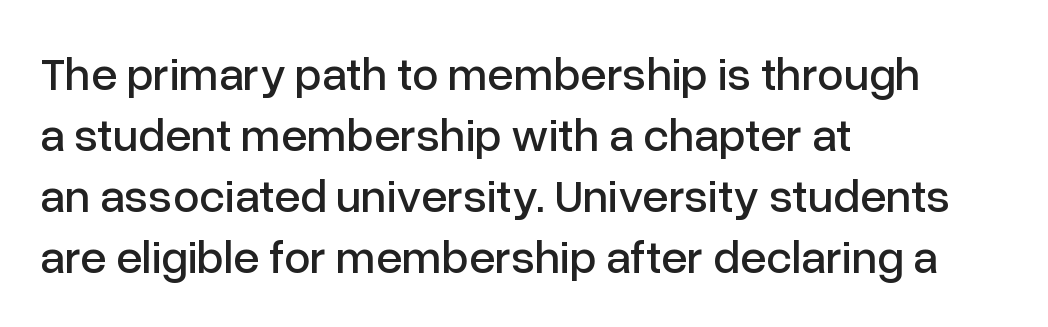
Anything drawn beneath the words? Only blank space. Successive baselines arrive at the customary interval. Alignment: flush left. Vertical strokes here are truly vertical. You could not count columns in this text — the font is proportionally spaced. This is sans-serif lettering, the kind often seen on screens and signage.
